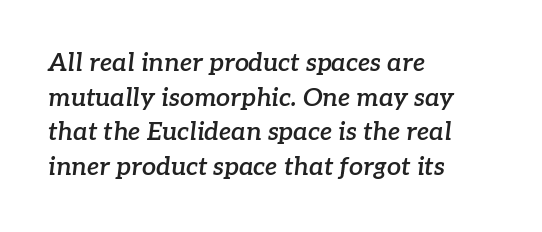
{"italic": "yes", "lean": "right", "slant_degrees": 7, "bold": "semi", "underline": "no", "align": "left", "line_spacing": "normal", "line_spacing_ratio": 1.39, "letter_spacing": "normal", "letter_spacing_em": 0.0, "glyph_px": 25}
